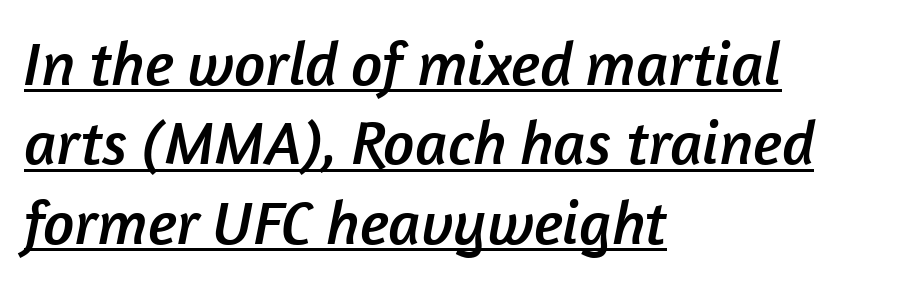
Underlining? Definitely there. If you measured baseline to baseline, you'd find a middling distance. Students, note that the glyphs here touch the page at normal intervals. Nope, no serifs anywhere on these letters.
